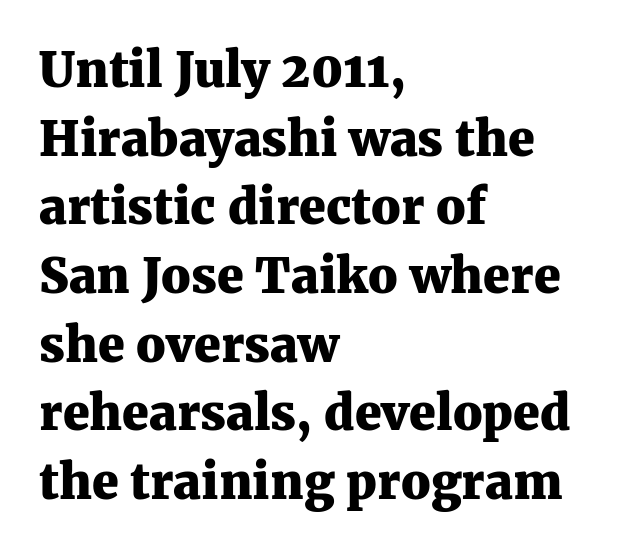
The image shows 48 px heavy serif type, upright; set left-aligned, normal line spacing (1.43x), normal letter spacing, not underlined; medium stroke contrast and a medium x-height.
